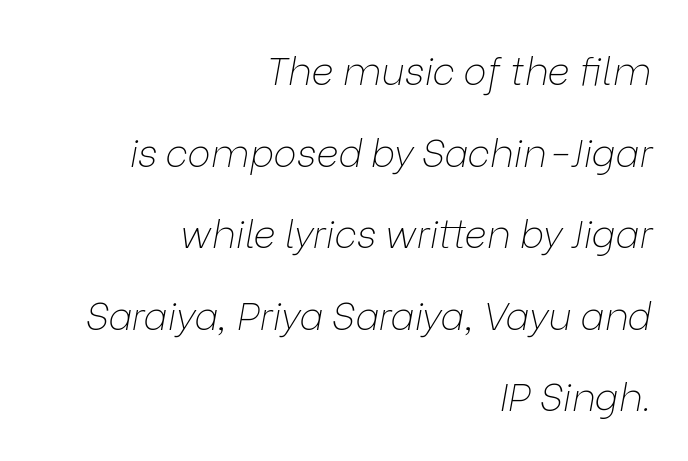
Q: Is the text bold? A: No.
Q: Is the text italic (slanted)? A: Yes, it leans right by about 9 degrees.
Q: Is the text underlined? A: No.
Q: How is the paragraph aligned? A: Right-aligned.
Q: Is the spacing between letters normal or unusually wide? A: Normal.
Q: Is the spacing between lines tight, normal or loose? A: Loose.
Q: Width (condensed, normal, or wide)? A: Normal.
Q: Stroke contrast? A: Low.
Q: x-height? A: Medium.
Q: Monospaced? A: No.
